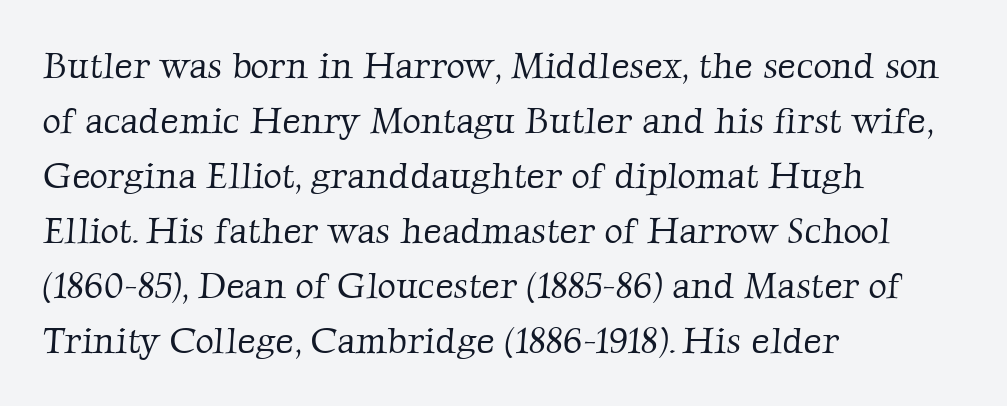
{"serif": "yes", "bold": "no", "weight": "light", "width": "normal", "stroke_contrast": "low", "x_height": "medium", "monospaced": "no", "underline": "no", "align": "left", "line_spacing": "normal", "line_spacing_ratio": 1.53, "letter_spacing": "normal", "letter_spacing_em": 0.0, "glyph_px": 36}
